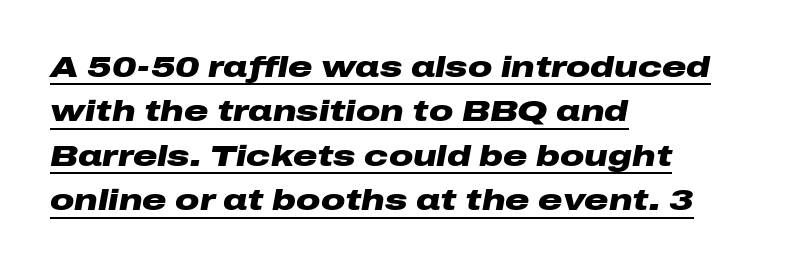
Q: Is the text bold? A: Yes.
Q: Is the text italic (slanted)? A: Yes, it leans right by about 10 degrees.
Q: Is the text underlined? A: Yes.
Q: How is the paragraph aligned? A: Left-aligned.
Q: Is the spacing between letters normal or unusually wide? A: Normal.
Q: Is the spacing between lines tight, normal or loose? A: Normal.
Q: Width (condensed, normal, or wide)? A: Wide.
Q: Stroke contrast? A: Low.
Q: x-height? A: Medium.
Q: Monospaced? A: No.
